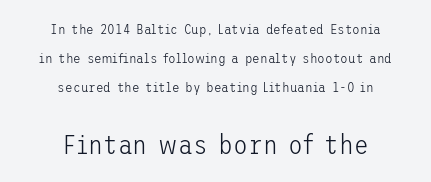
Q: Is the text bold? A: No.
Q: Is the text italic (slanted)? A: No, it is upright.
Q: Is the text underlined? A: No.
Q: How is the paragraph aligned? A: Centered.
Q: Is the spacing between letters normal or unusually wide? A: Normal.
Q: Is the spacing between lines tight, normal or loose? A: Loose.
Q: Which block of text is set in a larger size, the first (top) or the second (bottom)? A: The second (bottom) one.
